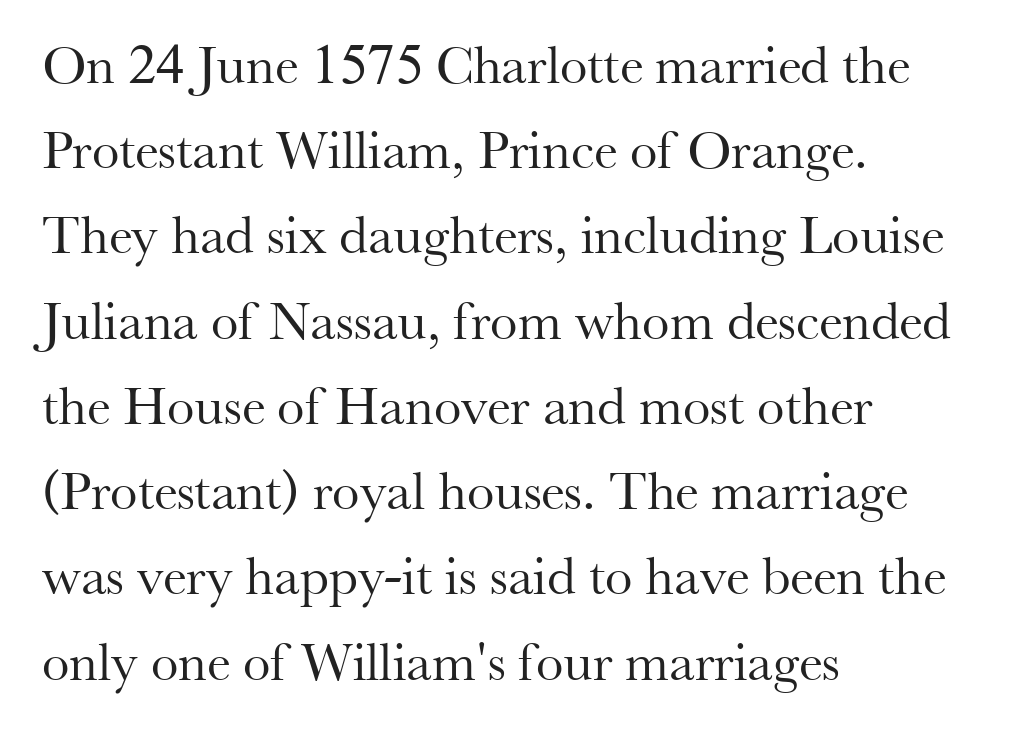
{"serif": "yes", "italic": "no", "bold": "no", "weight": "regular", "width": "normal", "stroke_contrast": "medium", "x_height": "small", "monospaced": "no", "underline": "no", "align": "left", "line_spacing": "normal", "line_spacing_ratio": 1.55, "letter_spacing": "normal", "letter_spacing_em": 0.0, "glyph_px": 55}
